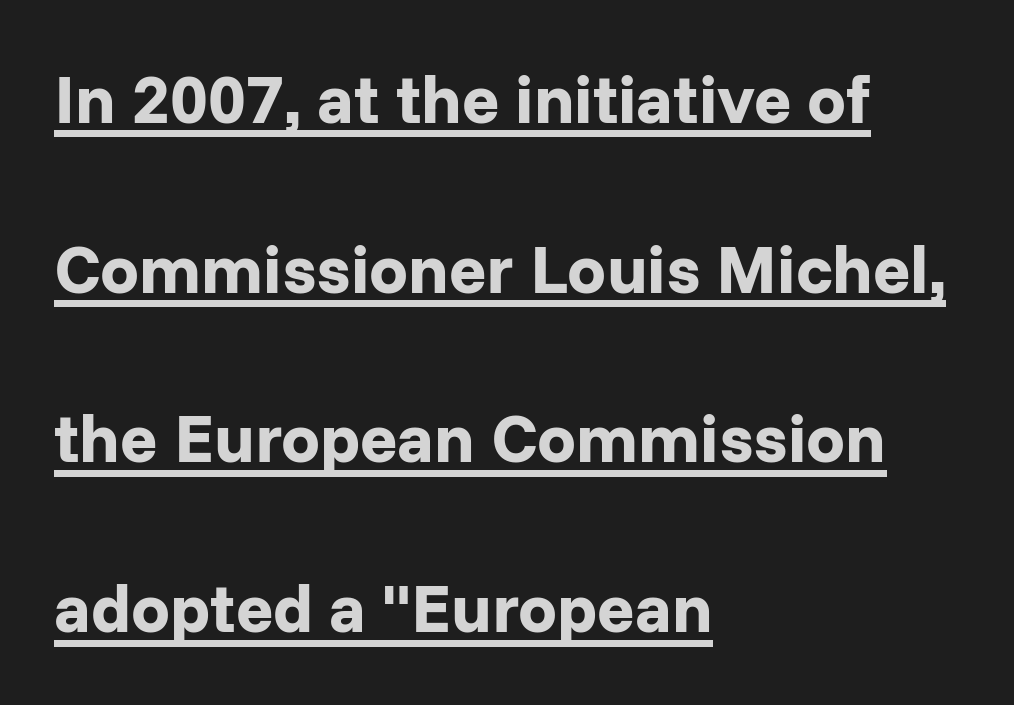
Each letter keeps its own natural width here, so spacing adapts to shape. Designer's note — italics off, roman on. Short note: letters normally spaced. Its strokes are broad and dark, the hallmark of bold type.
